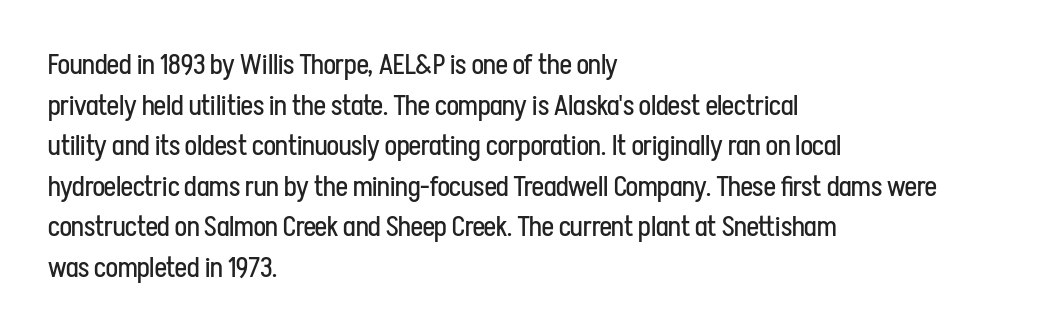
Vertical spacing — default. No heavy texture on the line: the type isn't bold. Every stem runs plumb, perpendicular to the baseline. These lines are set flush left with a ragged right edge. Is this a sans? Yes — the strokes have no serifs. The line texture is even and compact thanks to regular tracking.
